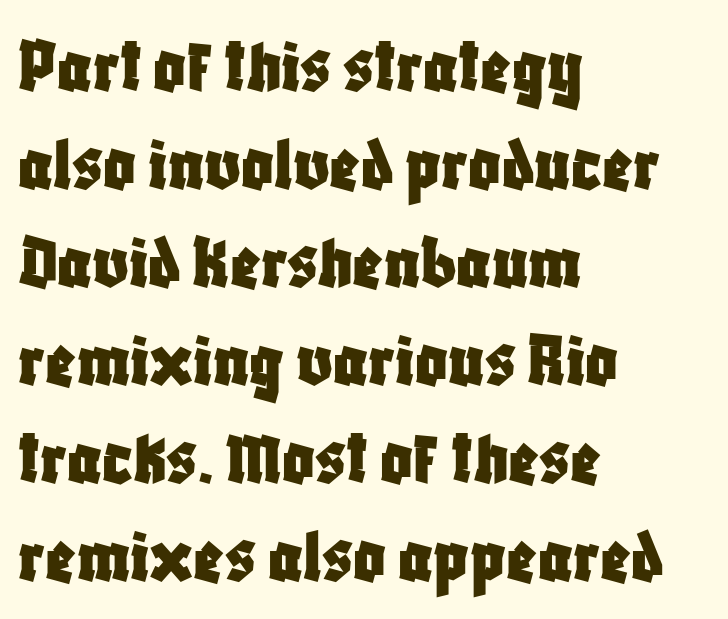
{"serif": "no", "italic": "no", "width": "condensed", "stroke_contrast": "low", "x_height": "large", "monospaced": "no", "underline": "no", "align": "left", "line_spacing_ratio": 1.24, "letter_spacing": "normal", "letter_spacing_em": 0.0, "glyph_px": 79}
